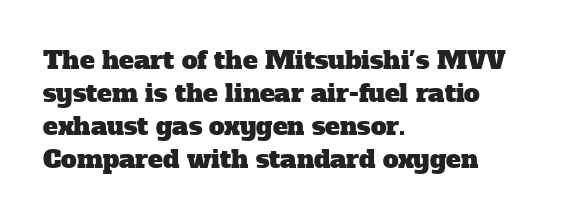
{"underline": "no", "align": "left", "line_spacing": "normal", "line_spacing_ratio": 1.32, "letter_spacing": "normal", "letter_spacing_em": 0.0, "glyph_px": 25}
